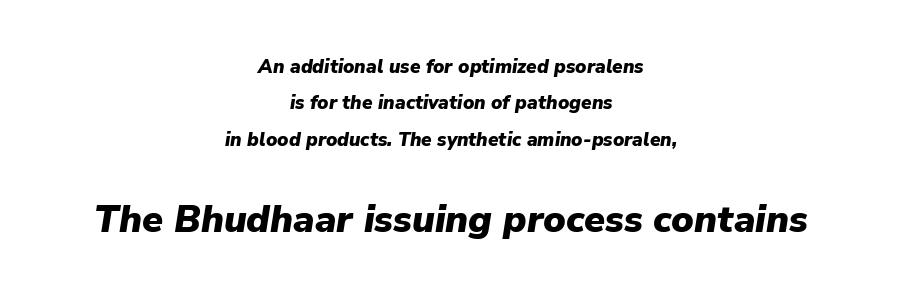
The image shows 38 px heavy type, italic (leaning right); set centered, loose line spacing (1.92x), normal letter spacing, not underlined; the second (bottom) block is 2.0x larger; low stroke contrast and a medium x-height.
